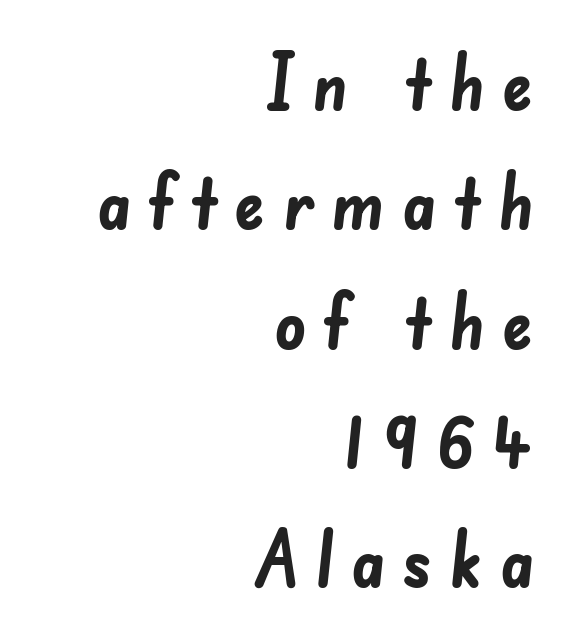
Leading matches the norm, producing a regular column. The passage shown is typed in a proportional face where columns would drift. The space directly below the letters is spotless. Is this a sans? Yes — the strokes have no serifs. These words are printed bold, with thick strokes throughout. The rendering anchors every line to the right-hand side.
